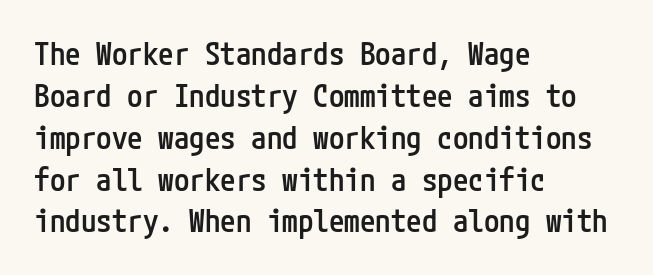
{"serif": "no", "italic": "no", "bold": "semi", "weight": "semibold", "width": "condensed", "stroke_contrast": "low", "x_height": "medium", "underline": "no", "align": "left", "line_spacing": "normal", "line_spacing_ratio": 1.35, "letter_spacing": "normal", "letter_spacing_em": 0.0, "glyph_px": 31}
